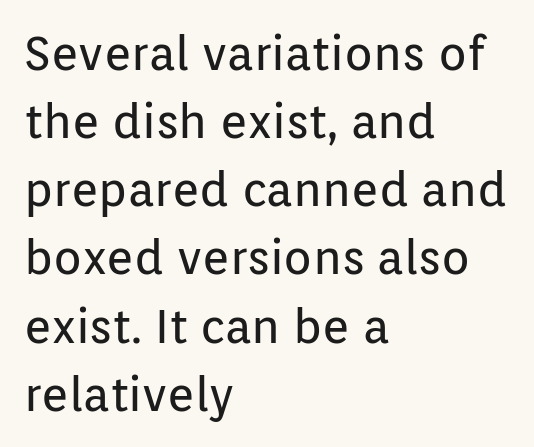
The image shows 47 px regular-weight sans-serif type, upright; set left-aligned, normal line spacing (1.45x), normal letter spacing, not underlined; low stroke contrast and a medium x-height.
